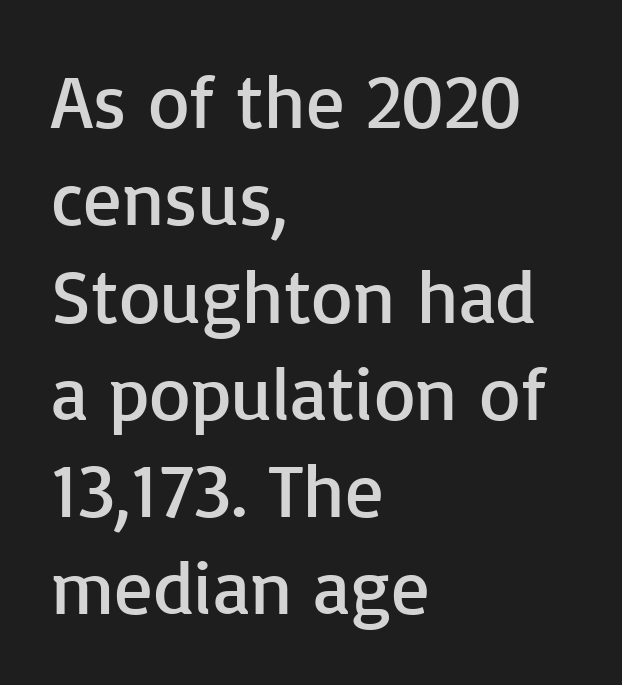
The image shows 76 px regular-weight sans-serif type, upright; set left-aligned, normal line spacing (1.28x), normal letter spacing, not underlined; low stroke contrast and a medium x-height.
